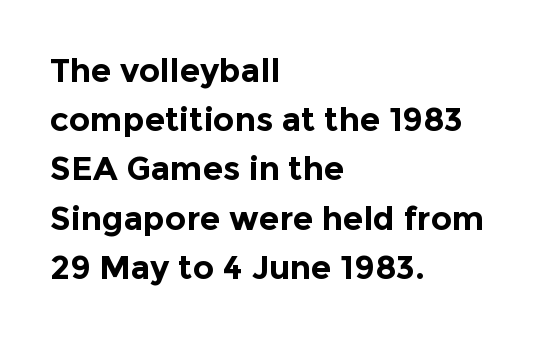
Note the varied advance widths — an 'i' is clearly narrower than an 'm'. Casual observation: everything's shoved over to the left. Honestly, the row spacing looks completely unremarkable. Anything drawn beneath the words? Only blank space. The typeface chosen for these lines omits serifs. Nobody touched the tracking dial on this one.
